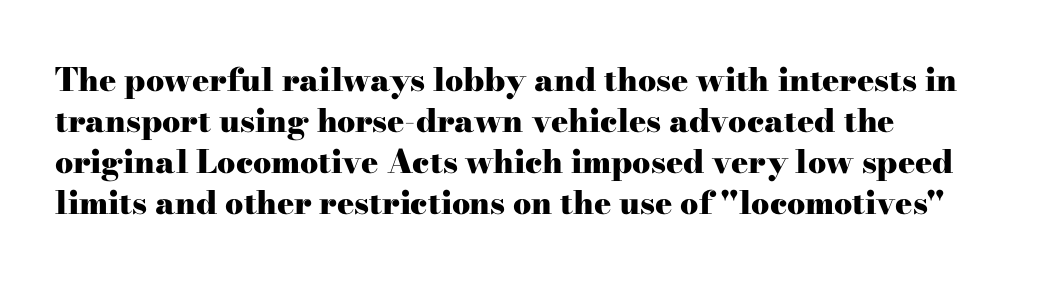
The image shows 32 px heavy, wide serif type, upright; set normal line spacing (1.28x), normal letter spacing, not underlined; high stroke contrast and a small x-height.
